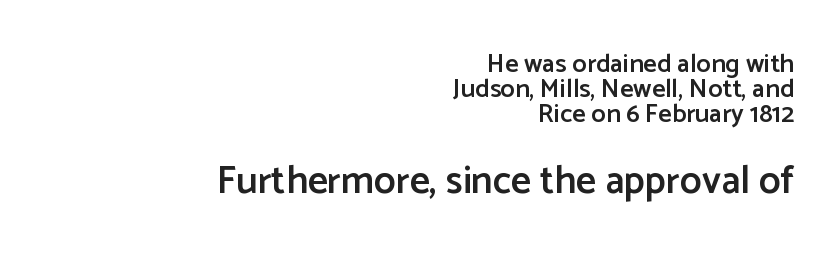
{"serif": "no", "italic": "no", "bold": "semi", "weight": "semibold", "width": "normal", "stroke_contrast": "low", "x_height": "medium", "monospaced": "no", "underline": "no", "align": "right", "line_spacing": "tight", "line_spacing_ratio": 0.97, "letter_spacing": "normal", "letter_spacing_em": 0.0, "larger_block": "second", "size_ratio": 1.5, "glyph_px": 39}
